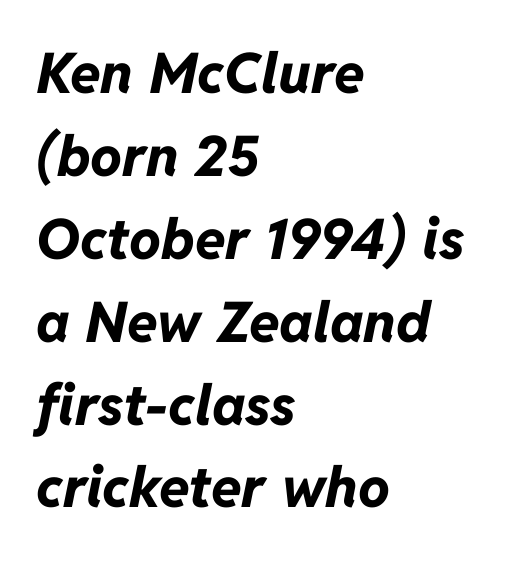
{"italic": "yes", "lean": "right", "slant_degrees": 11, "bold": "yes", "weight": "bold", "width": "normal", "stroke_contrast": "low", "x_height": "medium", "monospaced": "no", "underline": "no", "align": "left", "line_spacing": "normal", "line_spacing_ratio": 1.48, "letter_spacing": "normal", "letter_spacing_em": 0.0, "glyph_px": 56}
